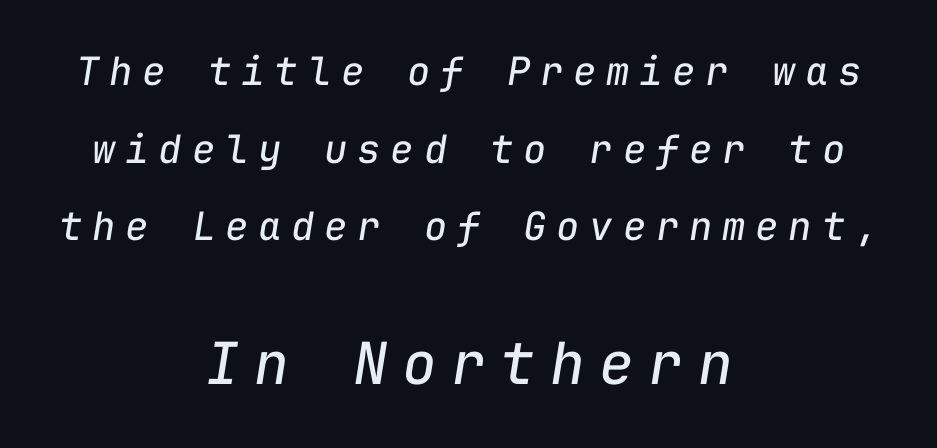
Each stroke keeps to a modest, everyday thickness or less. It's the slanting kind of type. The rendering uses a large line-height, opening up the rows. The strip under each line holds only bare page.
